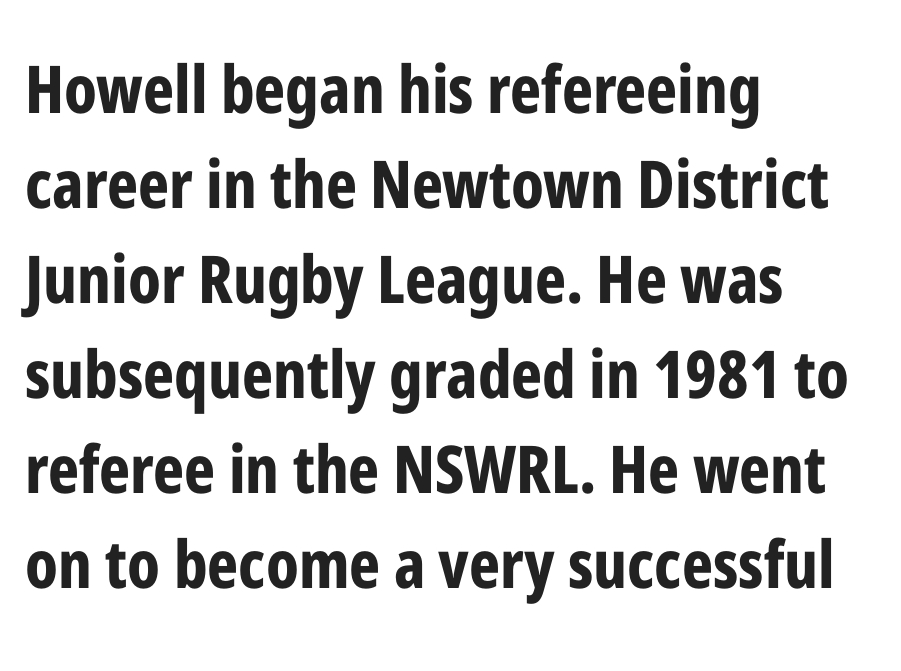
{"serif": "no", "italic": "no", "bold": "yes", "weight": "bold", "width": "condensed", "stroke_contrast": "low", "x_height": "medium", "monospaced": "no", "underline": "no", "align": "left", "line_spacing": "normal", "line_spacing_ratio": 1.44, "letter_spacing": "normal", "letter_spacing_em": 0.0, "glyph_px": 66}
